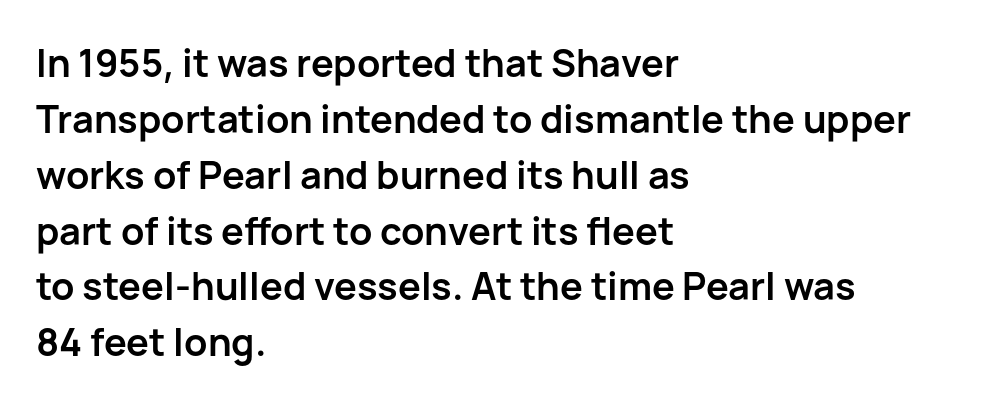
The rendering uses a bold face; every stroke is thick and dark. Check under the words: just untouched page. The tracking reads as untouched default to a designer's eye. Each new line begins a customary step beneath the previous one. The compositor pushed each line to the left boundary.
